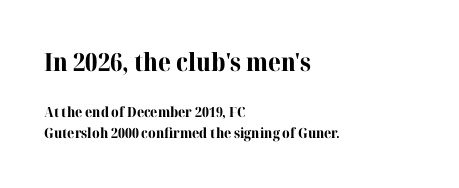
{"italic": "no", "bold": "yes", "underline": "no", "align": "left", "line_spacing": "normal", "line_spacing_ratio": 1.52, "letter_spacing": "normal", "letter_spacing_em": 0.0, "larger_block": "first", "size_ratio": 1.79, "glyph_px": 25}
